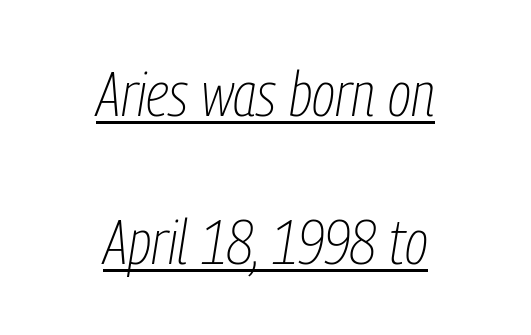
{"italic": "yes", "lean": "right", "slant_degrees": 9, "bold": "no", "weight": "thin", "width": "condensed", "stroke_contrast": "low", "x_height": "medium", "monospaced": "no", "underline": "yes", "align": "center", "line_spacing": "loose", "line_spacing_ratio": 2.39, "letter_spacing": "normal", "letter_spacing_em": 0.0, "glyph_px": 62}
